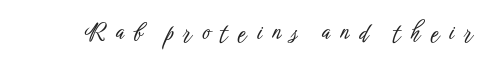
The image shows 23 px text type; set unusually wide letter spacing (+0.45 em), not underlined.
